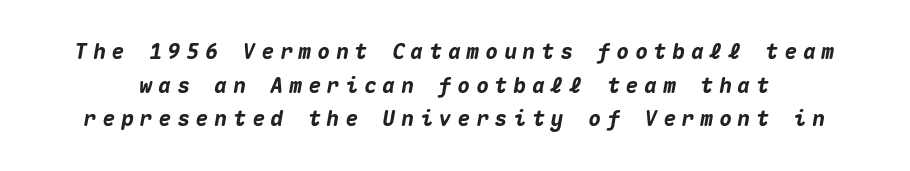
{"italic": "yes", "lean": "right", "slant_degrees": 10, "bold": "yes", "underline": "no", "line_spacing": "normal", "line_spacing_ratio": 1.6, "letter_spacing": "wide", "letter_spacing_em": 0.29, "glyph_px": 21}
